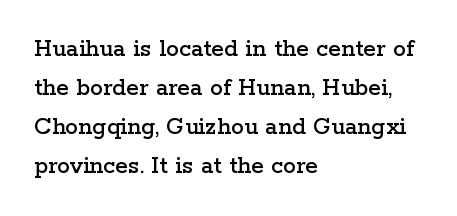
The compositor pushed each line to the left boundary. Every stem runs plumb, perpendicular to the baseline. This sample keeps an unexceptional amount of space between lines. Here the glyphs are tracked normally, forming tight word shapes. Descender tails drop into unmarked territory.
